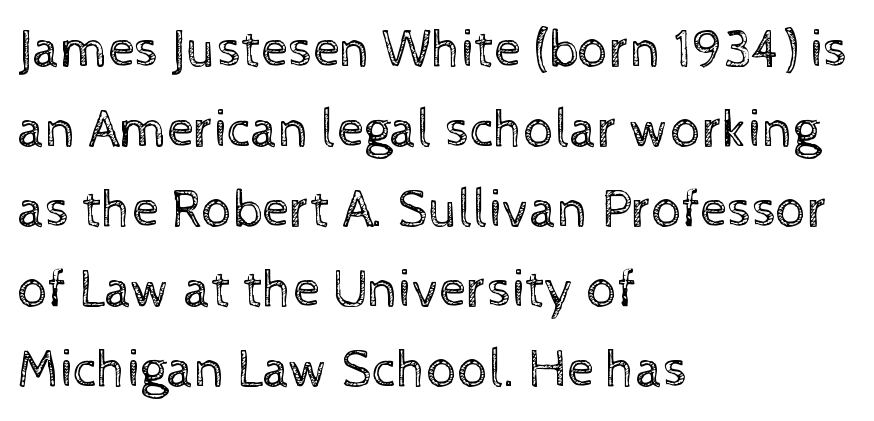
Q: Is the text bold? A: No.
Q: Is the text italic (slanted)? A: No, it is upright.
Q: Is the text underlined? A: No.
Q: How is the paragraph aligned? A: Left-aligned.
Q: Is the spacing between letters normal or unusually wide? A: Normal.
Q: Is the spacing between lines tight, normal or loose? A: Normal.
Q: Width (condensed, normal, or wide)? A: Normal.
Q: x-height? A: Medium.
Q: Monospaced? A: No.
